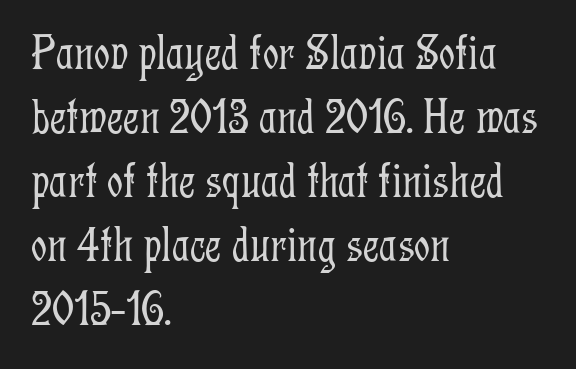
{"serif": "yes", "italic": "no", "bold": "no", "weight": "light", "width": "condensed", "stroke_contrast": "low", "x_height": "medium", "monospaced": "no", "underline": "no", "align": "left", "line_spacing": "normal", "line_spacing_ratio": 1.28, "letter_spacing": "normal", "letter_spacing_em": 0.0, "glyph_px": 50}
